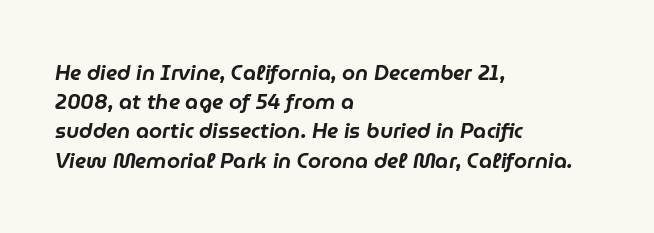
Q: Is the text italic (slanted)? A: Yes, it leans right by about 9 degrees.
Q: Is the text underlined? A: No.
Q: How is the paragraph aligned? A: Left-aligned.
Q: Is the spacing between letters normal or unusually wide? A: Normal.
Q: Is the spacing between lines tight, normal or loose? A: Normal.
